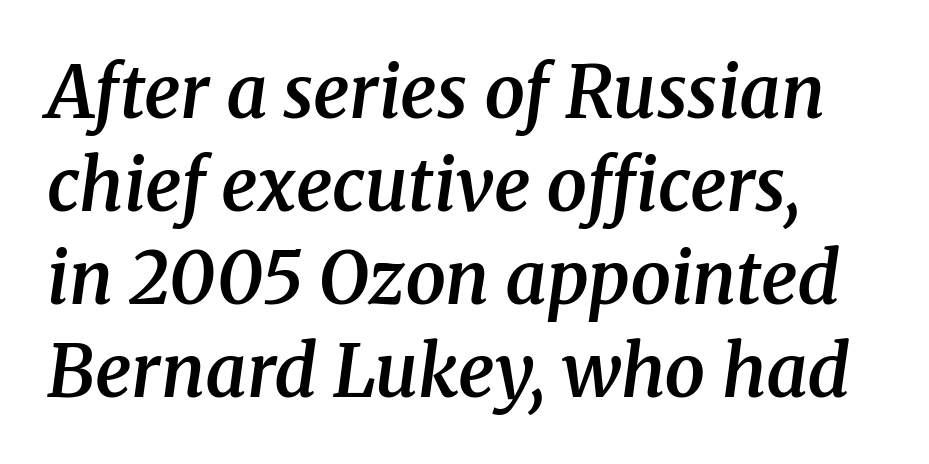
The image shows 72 px semibold serif type, italic (leaning right); set normal line spacing (1.29x), normal letter spacing, not underlined; medium stroke contrast and a medium x-height.
